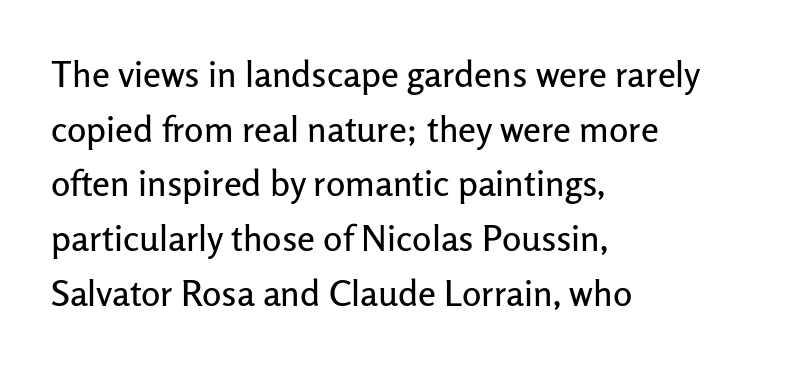
{"serif": "no", "italic": "no", "width": "normal", "stroke_contrast": "low", "x_height": "medium", "monospaced": "no", "underline": "no", "align": "left", "line_spacing": "normal", "line_spacing_ratio": 1.52, "letter_spacing": "normal", "letter_spacing_em": 0.0, "glyph_px": 36}
